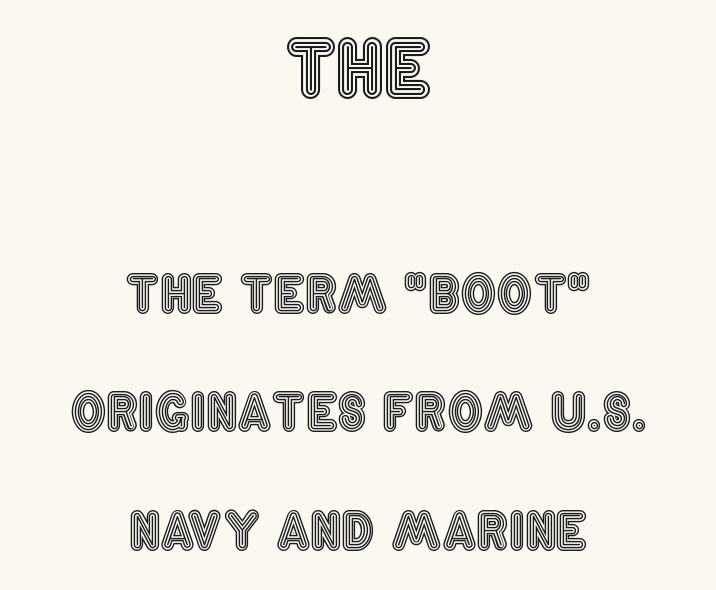
Q: Is the text italic (slanted)? A: No, it is upright.
Q: Is the text underlined? A: No.
Q: How is the paragraph aligned? A: Centered.
Q: Is the spacing between letters normal or unusually wide? A: Normal.
Q: Is the spacing between lines tight, normal or loose? A: Loose.
Q: Which block of text is set in a larger size, the first (top) or the second (bottom)? A: The first (top) one.
Q: Width (condensed, normal, or wide)? A: Condensed.
Q: x-height? A: Large.
Q: Monospaced? A: No.
